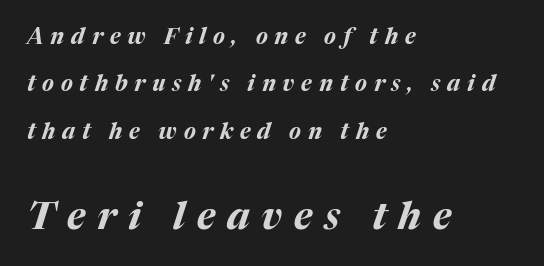
Q: Is the text bold? A: Yes.
Q: Is the text italic (slanted)? A: Yes, it leans right by about 17 degrees.
Q: Is the text underlined? A: No.
Q: How is the paragraph aligned? A: Left-aligned.
Q: Is the spacing between letters normal or unusually wide? A: Unusually wide.
Q: Is the spacing between lines tight, normal or loose? A: Loose.
Q: Which block of text is set in a larger size, the first (top) or the second (bottom)? A: The second (bottom) one.
Q: Width (condensed, normal, or wide)? A: Normal.
Q: Stroke contrast? A: Medium.
Q: x-height? A: Medium.
Q: Monospaced? A: No.
